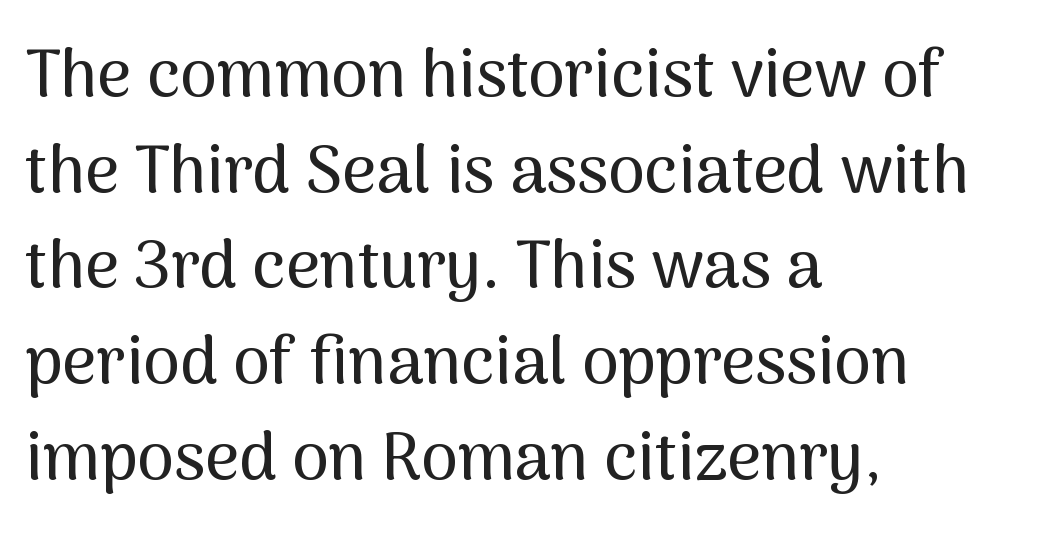
Q: Is the text italic (slanted)? A: No, it is upright.
Q: Is the typeface a serif or a sans-serif typeface? A: Sans-serif.
Q: Is the text underlined? A: No.
Q: How is the paragraph aligned? A: Left-aligned.
Q: Is the spacing between letters normal or unusually wide? A: Normal.
Q: Is the spacing between lines tight, normal or loose? A: Normal.
Q: Width (condensed, normal, or wide)? A: Normal.
Q: Stroke contrast? A: Medium.
Q: x-height? A: Medium.
Q: Monospaced? A: No.
